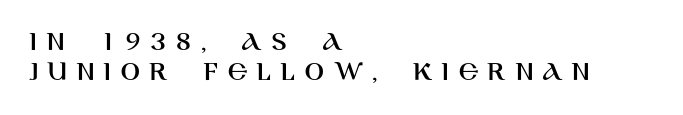
Check the space under the baseline: it is left empty. Reading down the block, your eye returns to a fixed left position each line. Characters follow at a spacing far wider than the type designer built in. Regarding serifs, this sample does without them. Note the varied advance widths — an 'i' is clearly narrower than an 'm'.
